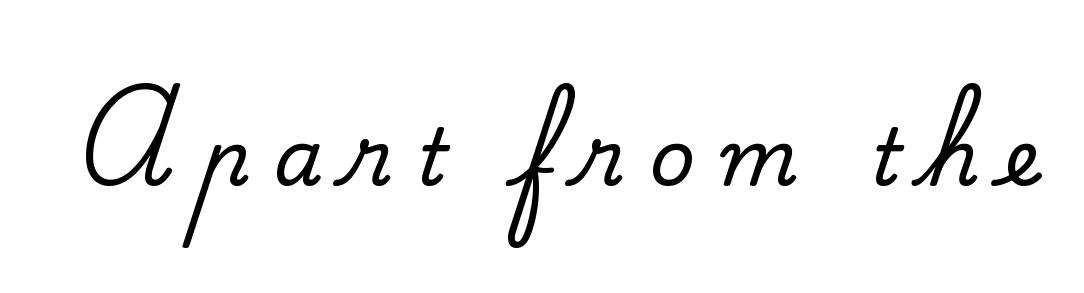
{"serif": "yes", "width": "normal", "stroke_contrast": "medium", "x_height": "small", "monospaced": "no", "underline": "no", "letter_spacing": "wide", "letter_spacing_em": 0.31, "glyph_px": 79}
